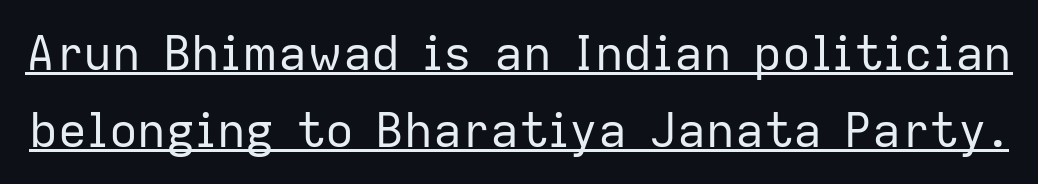
The image shows 48 px regular-weight sans-serif type, upright; set normal line spacing (1.6x), normal letter spacing, underlined; low stroke contrast and a medium x-height.
